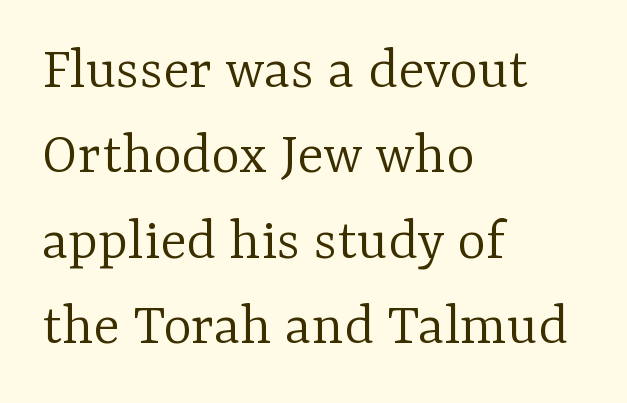
{"serif": "yes", "italic": "no", "bold": "no", "weight": "light", "width": "normal", "stroke_contrast": "low", "x_height": "medium", "monospaced": "no", "underline": "no", "align": "left", "line_spacing": "normal", "line_spacing_ratio": 1.4, "letter_spacing": "normal", "letter_spacing_em": 0.0, "glyph_px": 61}
